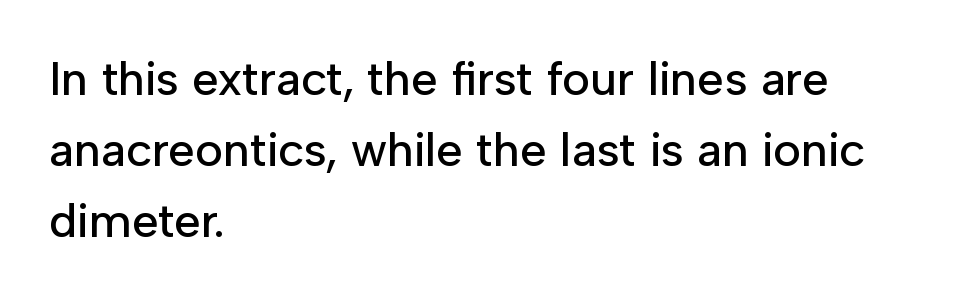
Anything drawn beneath the words? Only blank space. Between one letter and the next there's only the usual sliver of space. Look at the bottom of the vertical strokes: they stop flat, with no serifs. This sample keeps an unexceptional amount of space between lines. Caption: multi-line text, flush left, ragged right.
